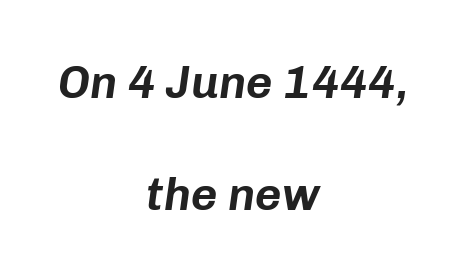
The image shows 46 px text type, italic (leaning right); set centered, loose line spacing (2.44x), normal letter spacing, not underlined; low stroke contrast and a medium x-height.
